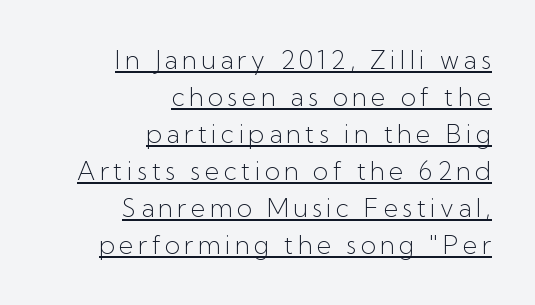
Every character sits straight up, as roman type does. The rendering uses a moderate line-height, typical for paragraphs. Alignment: flush right. The letters look calm and open, with moderate or lighter stems. The passage shown is underscored from start to finish.
